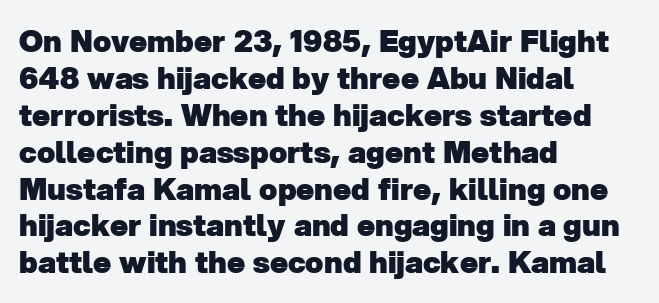
What weight is shown? A full bold with thick strokes. A student would call this left alignment; a typographer would say flush left, rag right. Each letter's strokes conclude bluntly, with no projecting serifs. Short note: letters normally spaced.
